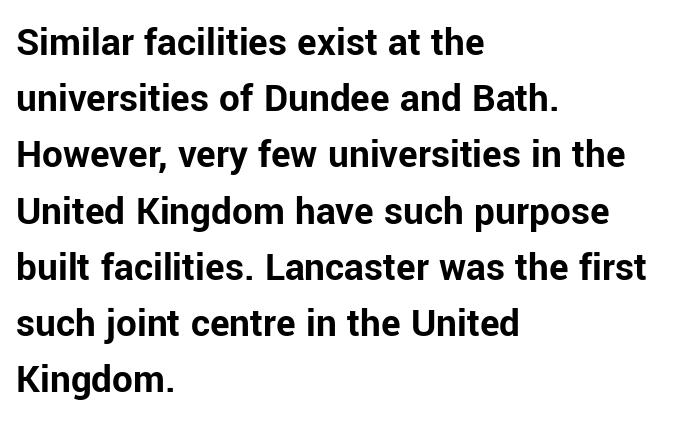
{"serif": "no", "italic": "no", "bold": "yes", "weight": "bold", "width": "normal", "stroke_contrast": "low", "x_height": "medium", "monospaced": "no", "underline": "no", "align": "left", "line_spacing": "normal", "line_spacing_ratio": 1.37, "letter_spacing": "normal", "letter_spacing_em": 0.0, "glyph_px": 41}
